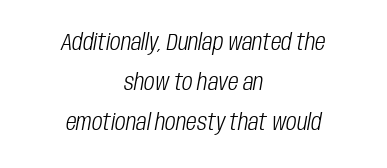
The image shows 23 px text type, italic (leaning right); set centered, line spacing 1.74x, normal letter spacing, not underlined.
